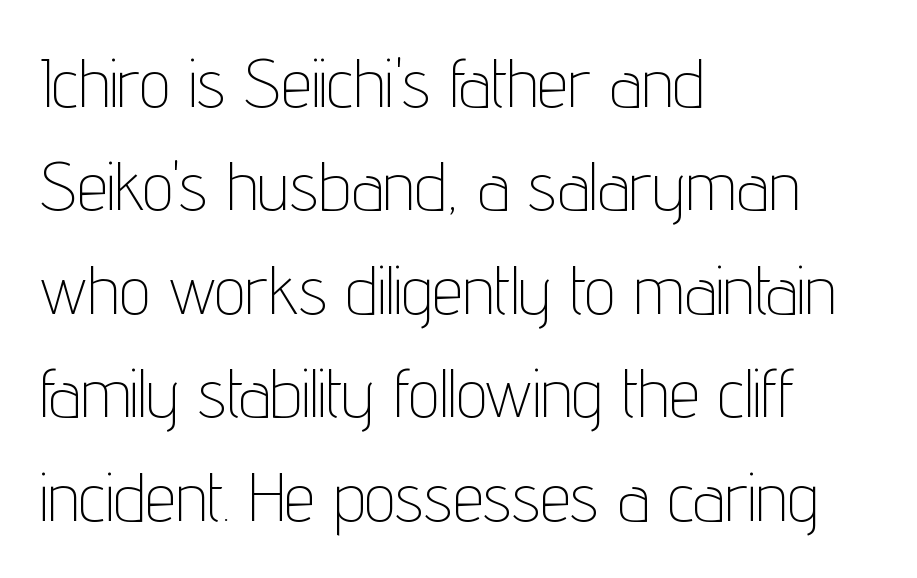
Q: Is the text bold? A: No.
Q: Is the text italic (slanted)? A: No, it is upright.
Q: Is the typeface a serif or a sans-serif typeface? A: Sans-serif.
Q: Is the text underlined? A: No.
Q: How is the paragraph aligned? A: Left-aligned.
Q: Is the spacing between letters normal or unusually wide? A: Normal.
Q: Is the spacing between lines tight, normal or loose? A: Normal.
Q: Width (condensed, normal, or wide)? A: Condensed.
Q: Stroke contrast? A: Low.
Q: x-height? A: Medium.
Q: Monospaced? A: No.
